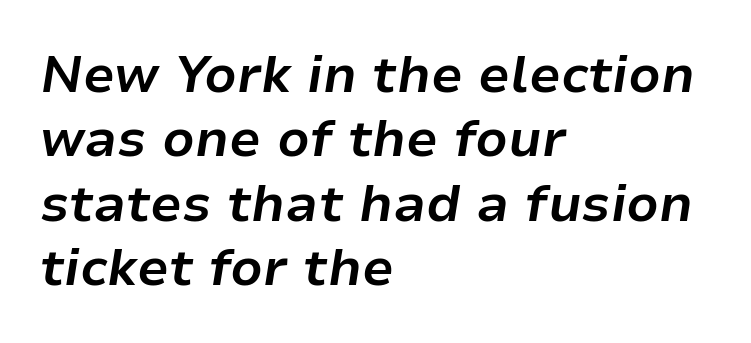
{"italic": "yes", "lean": "right", "slant_degrees": 9, "bold": "yes", "weight": "bold", "width": "normal", "stroke_contrast": "low", "x_height": "medium", "monospaced": "no", "underline": "no", "align": "left", "line_spacing": "normal", "line_spacing_ratio": 1.26, "letter_spacing": "normal", "letter_spacing_em": 0.0, "glyph_px": 51}
